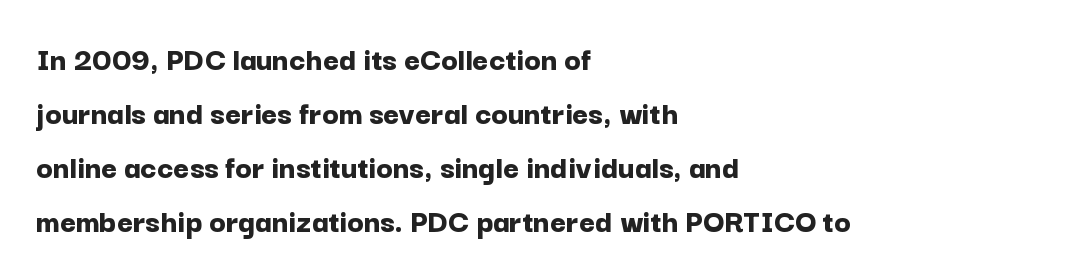
The image shows 34 px bold sans-serif type, upright; set left-aligned, normal line spacing (1.59x), normal letter spacing, not underlined; low stroke contrast and a medium x-height.
